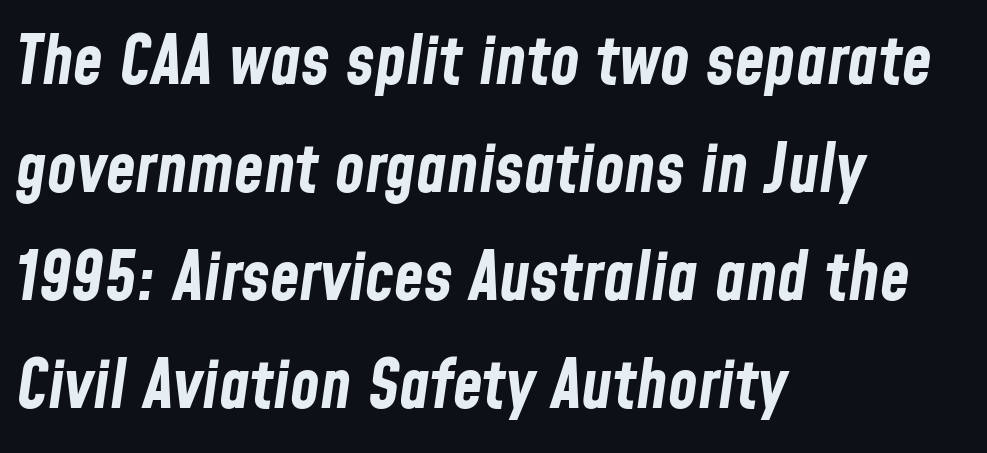
The image shows 68 px bold, condensed type, italic (leaning right); set left-aligned, normal line spacing (1.59x), normal letter spacing, not underlined; low stroke contrast and a medium x-height.
